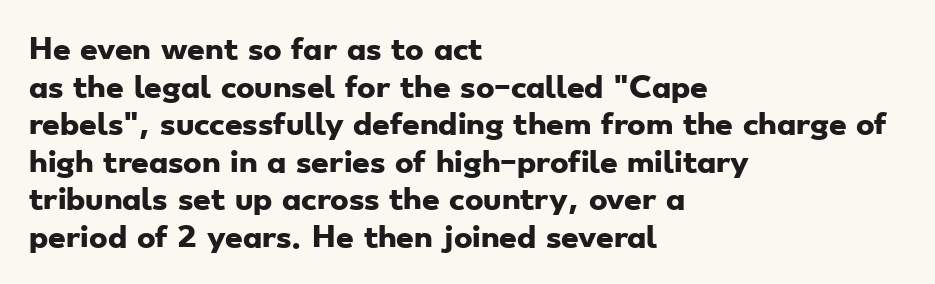
{"serif": "no", "bold": "yes", "weight": "heavy", "width": "wide", "stroke_contrast": "low", "x_height": "small", "monospaced": "no", "underline": "no", "align": "left", "line_spacing": "normal", "line_spacing_ratio": 1.34, "letter_spacing": "normal", "letter_spacing_em": 0.0, "glyph_px": 28}
